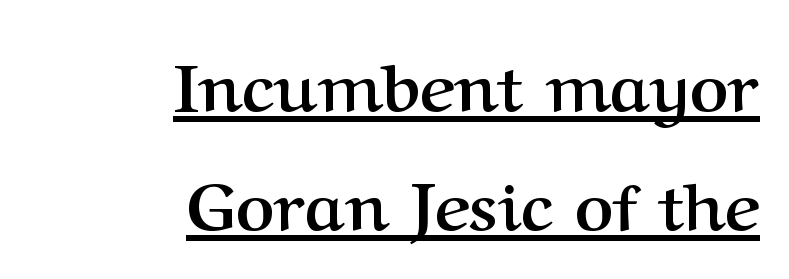
{"serif": "yes", "italic": "no", "bold": "yes", "weight": "semibold", "width": "normal", "stroke_contrast": "medium", "x_height": "medium", "monospaced": "no", "underline": "yes", "align": "right", "line_spacing_ratio": 1.78, "letter_spacing": "normal", "letter_spacing_em": 0.0, "glyph_px": 67}
